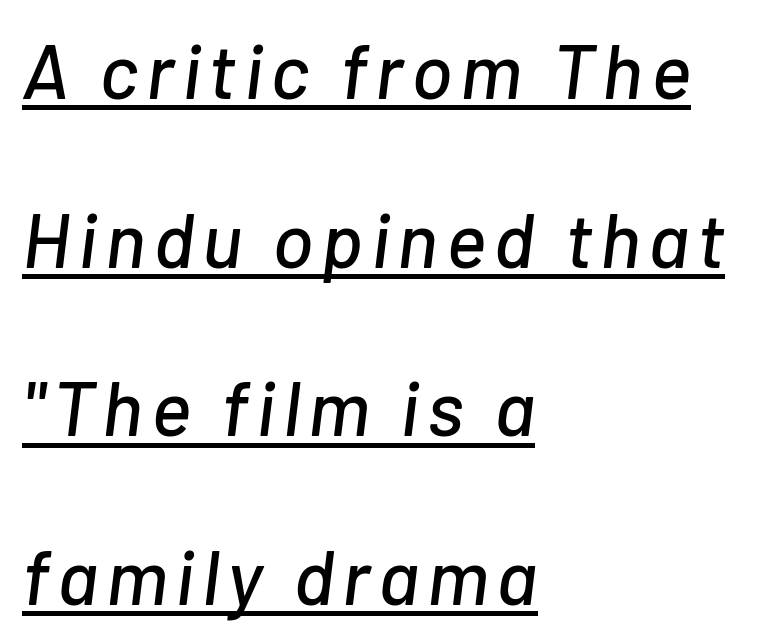
The image shows 77 px text type, italic (leaning right); set left-aligned, loose line spacing (2.19x), underlined; low stroke contrast and a medium x-height.
